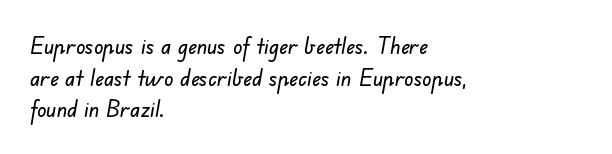
The rendering uses a moderate line-height, typical for paragraphs. A clean baseline with only descenders dipping below it. Compared with a centered layout, this one pins lines to the left instead. In terms of letterspacing, this is plain default setting.
